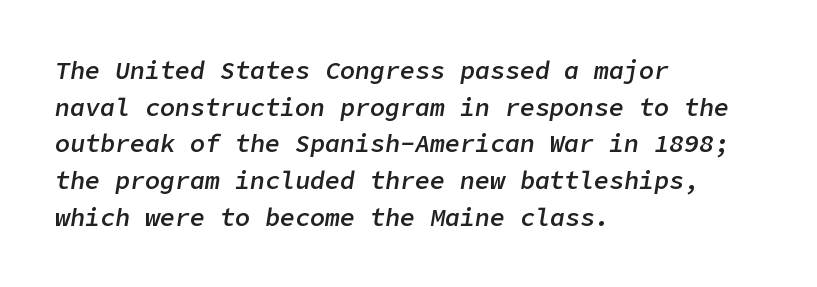
{"italic": "yes", "lean": "right", "slant_degrees": 9, "bold": "semi", "underline": "no", "align": "left", "line_spacing": "normal", "line_spacing_ratio": 1.47, "letter_spacing": "normal", "letter_spacing_em": 0.0, "glyph_px": 25}
